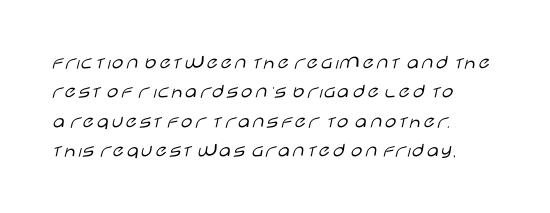
The image shows 21 px text type; set left-aligned, normal line spacing (1.4x), normal letter spacing, not underlined.
